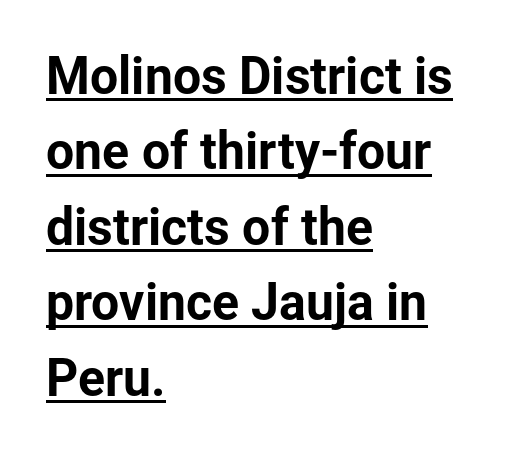
{"serif": "no", "italic": "no", "width": "normal", "stroke_contrast": "low", "x_height": "medium", "monospaced": "no", "underline": "yes", "align": "left", "line_spacing": "normal", "line_spacing_ratio": 1.51, "letter_spacing": "normal", "letter_spacing_em": 0.0, "glyph_px": 50}
